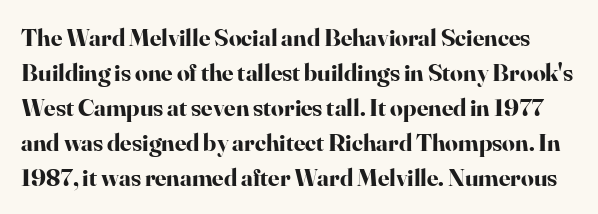
Each glyph is drawn with heavy, bold strokes. A typesetter would mark this as roman, not italic. The zone under the glyphs is completely vacant. This block has exactly the height ordinary leading produces. Words appear dense and cohesive because spacing is normal.
